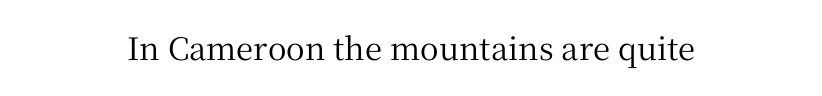
Varying glyph widths throughout — classic text-font behaviour. The zone under the glyphs is completely vacant. Words appear dense and cohesive because spacing is normal. No italicization has been applied; the sample stays upright. Little horizontal feet cap the strokes, marking this as serif type.
